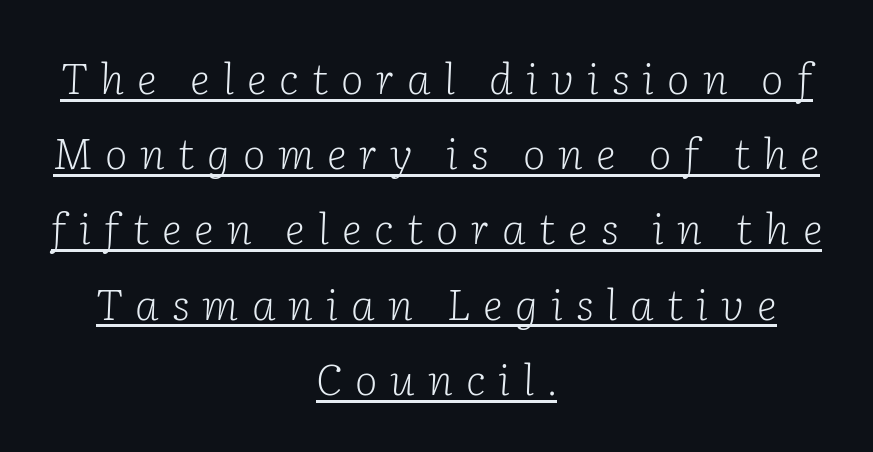
Caption: lettering with a line underneath. The strokes are not fattened; the text isn't bold. Slanted lettering throughout. The passage shown is typeset with a serif family. Which margin do the lines hug? Neither — every line sits in the middle.
